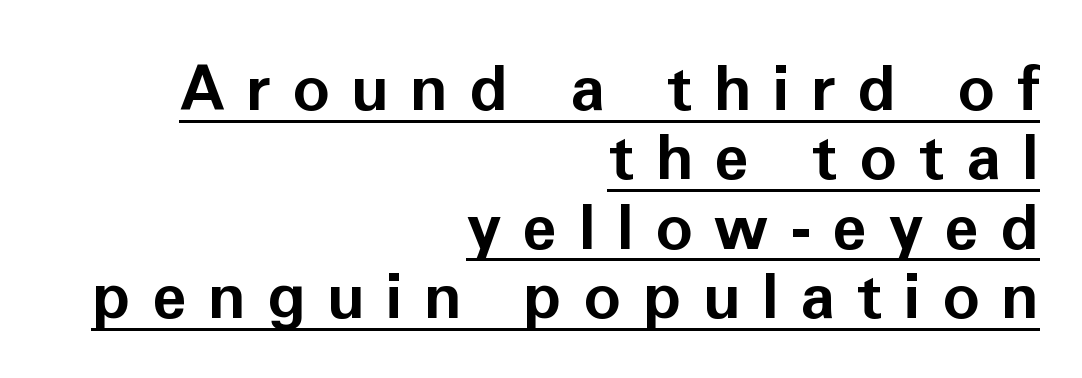
{"serif": "no", "italic": "no", "bold": "yes", "weight": "bold", "width": "normal", "stroke_contrast": "low", "x_height": "medium", "monospaced": "no", "underline": "yes", "align": "right", "line_spacing": "tight", "line_spacing_ratio": 1.1, "letter_spacing": "wide", "letter_spacing_em": 0.34, "glyph_px": 63}
